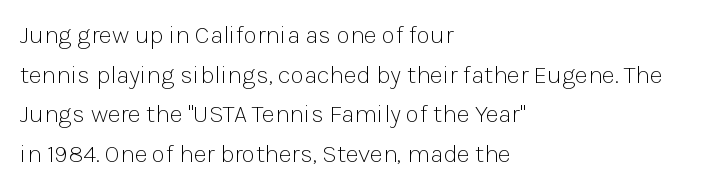
Q: Is the text bold? A: No.
Q: Is the text italic (slanted)? A: No, it is upright.
Q: Is the text underlined? A: No.
Q: How is the paragraph aligned? A: Left-aligned.
Q: Is the spacing between letters normal or unusually wide? A: Normal.
Q: Is the spacing between lines tight, normal or loose? A: Normal.
